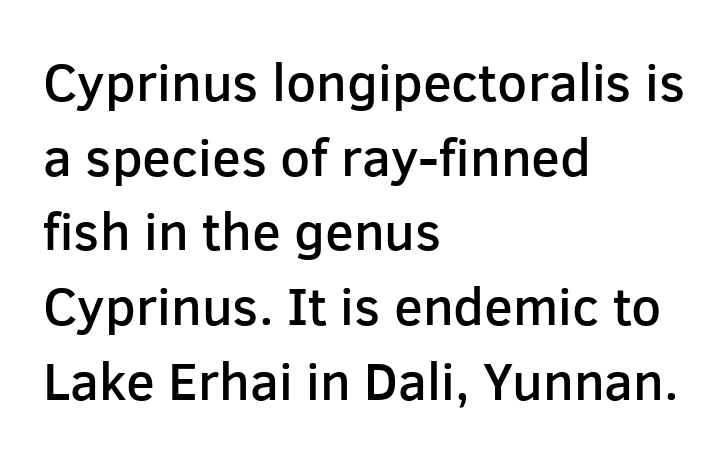
Stroke thickness is moderately raised; the sample reads as semibold. The space beneath each line is pristine and unruled. The passage shown is typed in a proportional face where columns would drift. The lettering holds an erect, upright posture throughout. One-word summary of the alignment: left. The vertical gap from one line to the next is medium.
